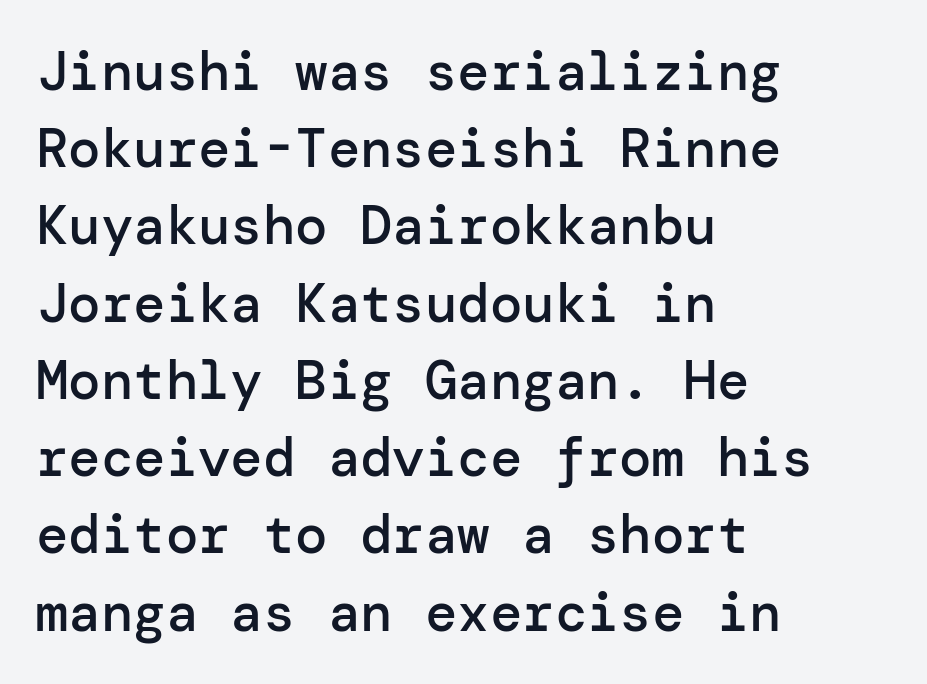
{"serif": "no", "italic": "no", "bold": "semi", "weight": "semibold", "width": "normal", "stroke_contrast": "low", "x_height": "medium", "underline": "no", "align": "left", "line_spacing": "normal", "line_spacing_ratio": 1.43, "letter_spacing": "normal", "letter_spacing_em": 0.0, "glyph_px": 54}
